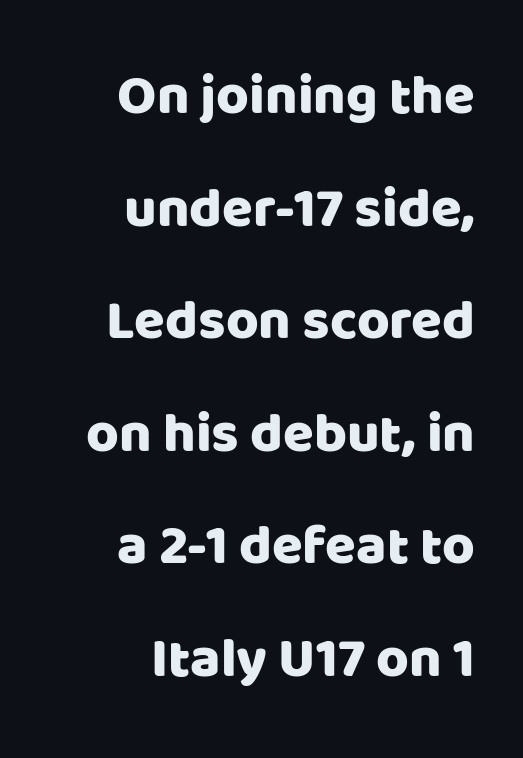
The image shows 56 px sans-serif type, upright; set right-aligned, loose line spacing (2.01x), normal letter spacing, not underlined; low stroke contrast and a large x-height.
